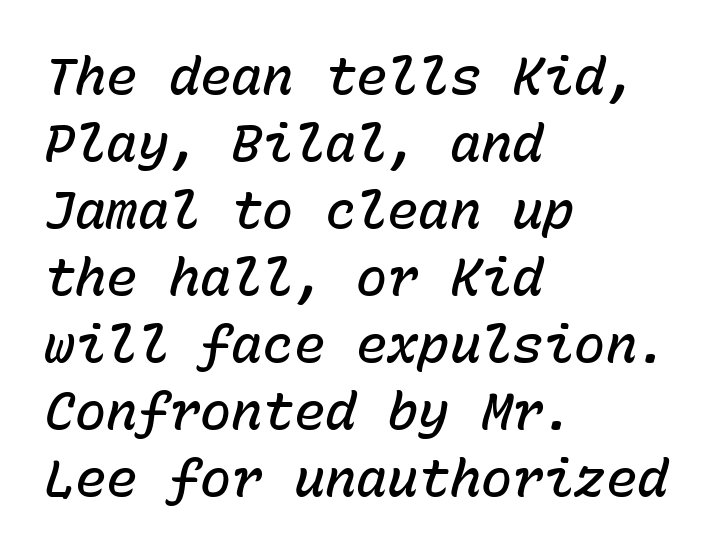
The image shows 52 px semibold type, italic (leaning right), monospaced; set left-aligned, normal line spacing (1.29x), normal letter spacing, not underlined; low stroke contrast and a medium x-height.
